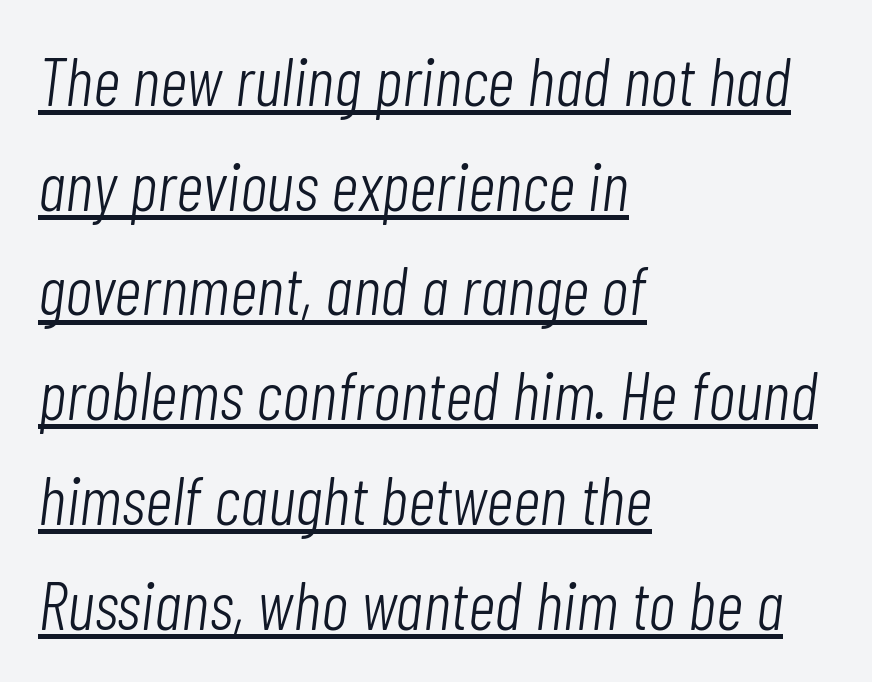
{"italic": "yes", "lean": "right", "slant_degrees": 7, "bold": "no", "weight": "light", "width": "condensed", "stroke_contrast": "low", "x_height": "medium", "monospaced": "no", "underline": "yes", "align": "left", "line_spacing": "normal", "line_spacing_ratio": 1.54, "letter_spacing": "normal", "letter_spacing_em": 0.0, "glyph_px": 68}
